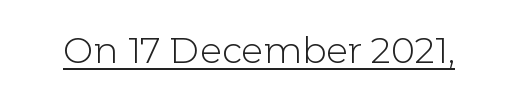
{"serif": "no", "italic": "no", "bold": "no", "weight": "light", "width": "normal", "x_height": "medium", "monospaced": "no", "underline": "yes", "letter_spacing": "normal", "letter_spacing_em": 0.0, "glyph_px": 36}
